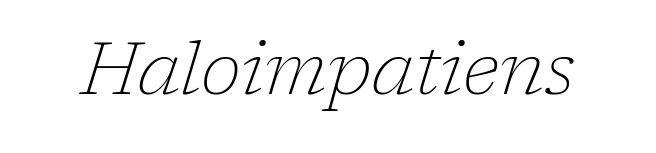
Q: Is the text bold? A: No.
Q: Is the text italic (slanted)? A: Yes, it leans right by about 17 degrees.
Q: Is the typeface a serif or a sans-serif typeface? A: Serif.
Q: Is the text underlined? A: No.
Q: Is the spacing between letters normal or unusually wide? A: Normal.
Q: Width (condensed, normal, or wide)? A: Normal.
Q: Stroke contrast? A: Low.
Q: x-height? A: Medium.
Q: Monospaced? A: No.
